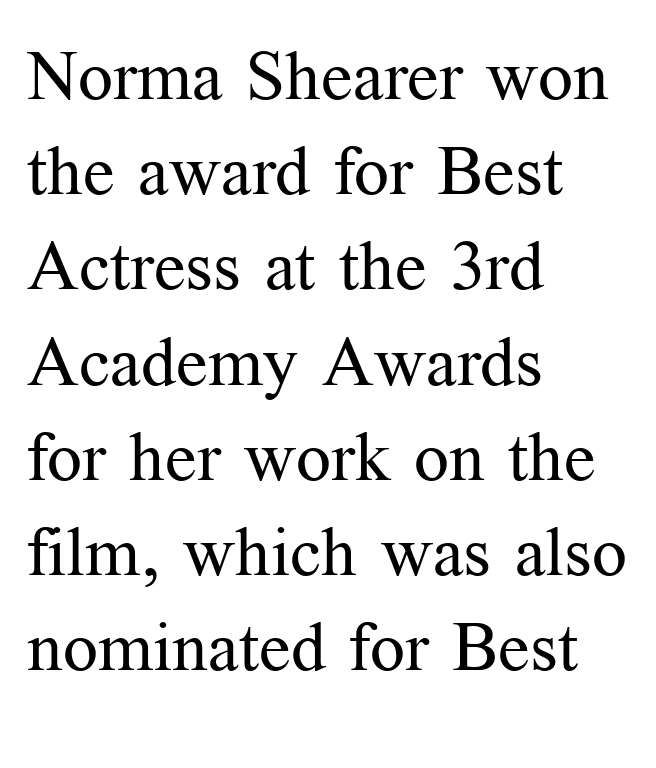
The image shows 69 px regular-weight serif type, upright; set left-aligned, normal line spacing (1.38x), normal letter spacing, not underlined; medium stroke contrast and a medium x-height.
